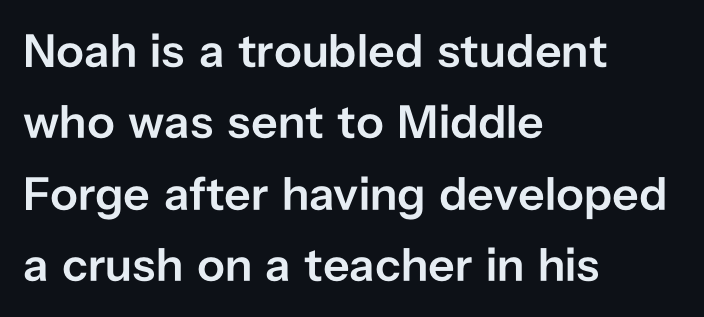
The image shows 47 px semibold sans-serif type, upright; set left-aligned, normal line spacing (1.52x), normal letter spacing, not underlined; low stroke contrast and a medium x-height.
